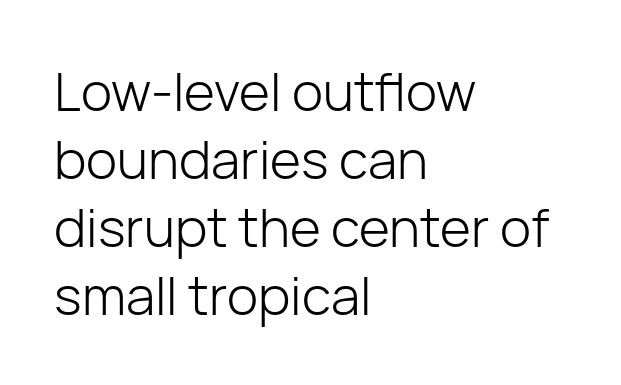
Every character sits straight up, as roman type does. This sample has the flowing, uneven cadence of proportional lettering. No extra ink here — the face is not bold. Plain, unruled lines of type. Tracking value appears to be zero — textbook default spacing. Evenly set lines give the paragraph a standard silhouette.
